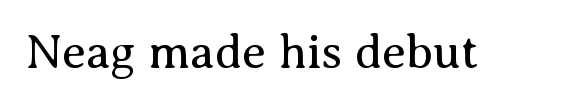
{"serif": "yes", "italic": "no", "bold": "no", "weight": "regular", "width": "normal", "stroke_contrast": "medium", "x_height": "medium", "monospaced": "no", "underline": "no", "letter_spacing": "normal", "letter_spacing_em": 0.0, "glyph_px": 48}
